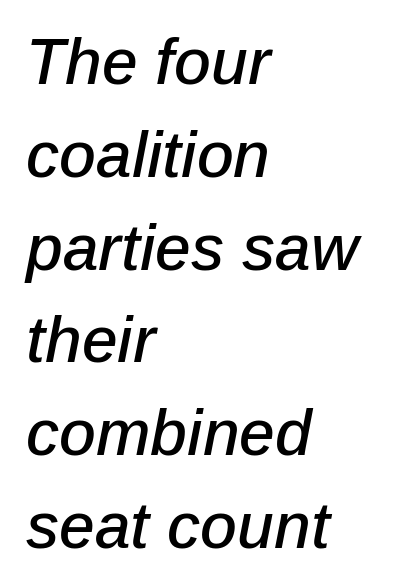
Is the block centered? No — it sits flush against the left margin. The face used here is proportionally spaced, like ordinary book or web type. Caption: standard tracking, unaltered. Bare-footed words on every line. This block has exactly the height ordinary leading produces. An italicized treatment has been applied to the whole sample.
